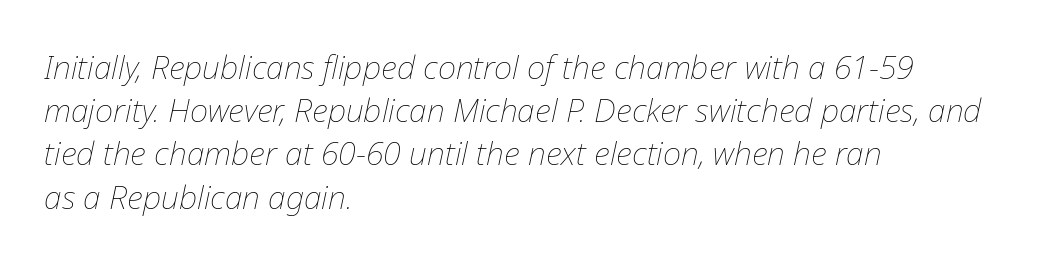
Q: Is the text bold? A: No.
Q: Is the text italic (slanted)? A: Yes, it leans right by about 12 degrees.
Q: Is the text underlined? A: No.
Q: How is the paragraph aligned? A: Left-aligned.
Q: Is the spacing between letters normal or unusually wide? A: Normal.
Q: Is the spacing between lines tight, normal or loose? A: Normal.
Q: Width (condensed, normal, or wide)? A: Normal.
Q: Stroke contrast? A: Low.
Q: x-height? A: Medium.
Q: Monospaced? A: No.
